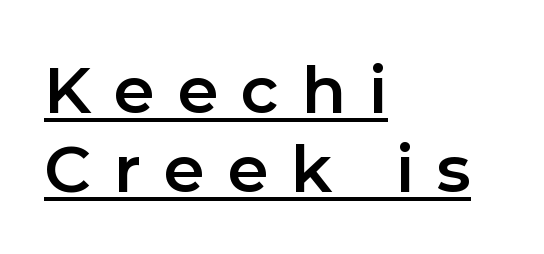
Q: Is the text bold? A: Semi-bold.
Q: Is the text italic (slanted)? A: No, it is upright.
Q: Is the typeface a serif or a sans-serif typeface? A: Sans-serif.
Q: Is the text underlined? A: Yes.
Q: How is the paragraph aligned? A: Left-aligned.
Q: Is the spacing between letters normal or unusually wide? A: Unusually wide.
Q: Is the spacing between lines tight, normal or loose? A: Tight.
Q: Width (condensed, normal, or wide)? A: Normal.
Q: x-height? A: Medium.
Q: Monospaced? A: No.
